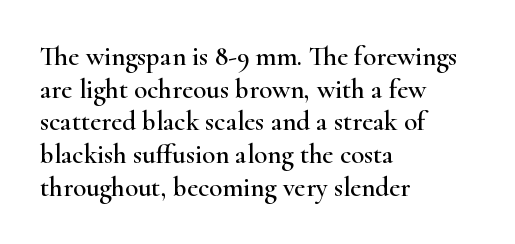
Q: Is the text italic (slanted)? A: No, it is upright.
Q: Is the text underlined? A: No.
Q: How is the paragraph aligned? A: Left-aligned.
Q: Is the spacing between letters normal or unusually wide? A: Normal.
